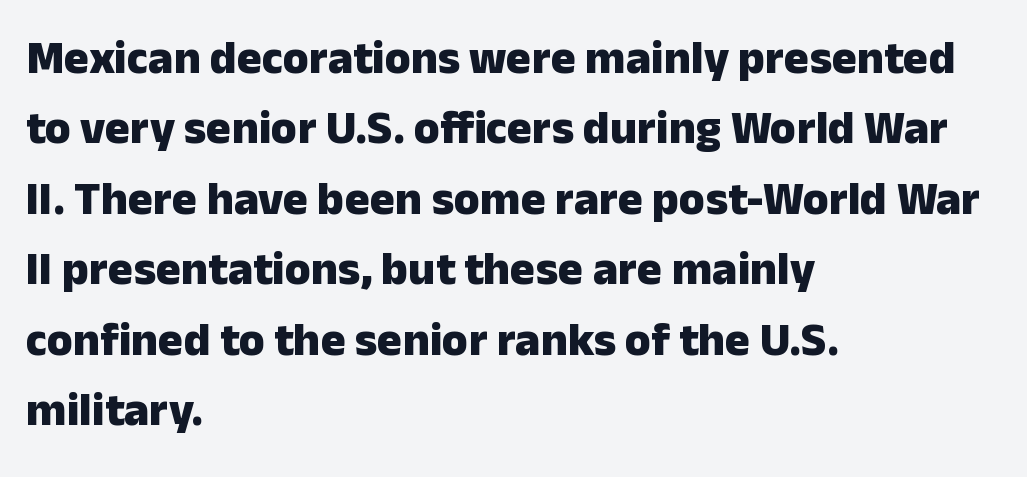
{"serif": "no", "italic": "no", "bold": "yes", "weight": "heavy", "width": "normal", "stroke_contrast": "low", "x_height": "medium", "monospaced": "no", "underline": "no", "align": "left", "line_spacing": "normal", "line_spacing_ratio": 1.5, "letter_spacing": "normal", "letter_spacing_em": 0.0, "glyph_px": 47}
